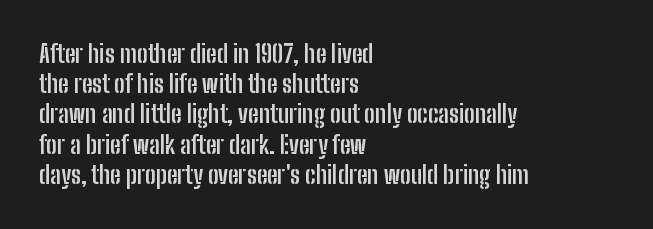
The ragged edge is on the right, which tells us the setting is flush left. The space beneath each line is pristine and unruled. This rendering leaves character spacing at its baseline value. The passage shown stacks its lines at a standard gap. Italic? Not at all — the glyphs are vertical. Emphasis by weight is at full strength: bold.
